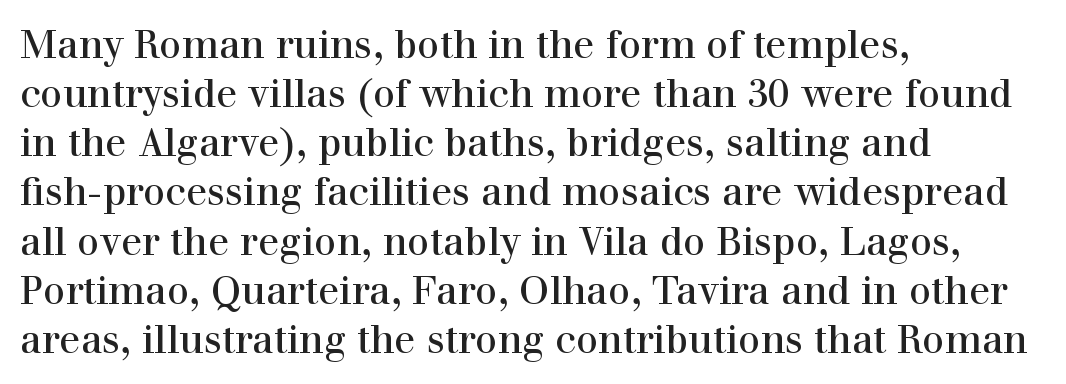
Q: Is the text bold? A: No.
Q: Is the text italic (slanted)? A: No, it is upright.
Q: Is the typeface a serif or a sans-serif typeface? A: Serif.
Q: Is the text underlined? A: No.
Q: How is the paragraph aligned? A: Left-aligned.
Q: Is the spacing between letters normal or unusually wide? A: Normal.
Q: Is the spacing between lines tight, normal or loose? A: Normal.
Q: Width (condensed, normal, or wide)? A: Normal.
Q: Stroke contrast? A: High.
Q: x-height? A: Medium.
Q: Monospaced? A: No.
